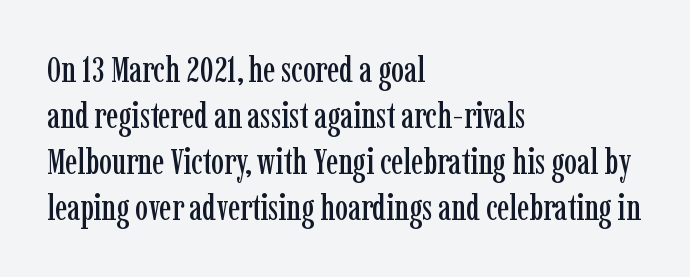
The image shows 36 px condensed serif type, upright; set left-aligned, normal line spacing (1.28x), normal letter spacing, not underlined; low stroke contrast and a medium x-height.
